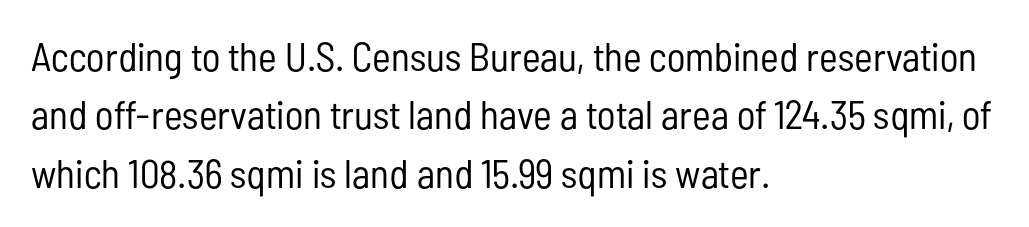
{"serif": "no", "italic": "no", "bold": "no", "weight": "regular", "width": "condensed", "stroke_contrast": "low", "x_height": "medium", "monospaced": "no", "underline": "no", "align": "left", "line_spacing": "normal", "line_spacing_ratio": 1.46, "letter_spacing": "normal", "letter_spacing_em": 0.0, "glyph_px": 40}
